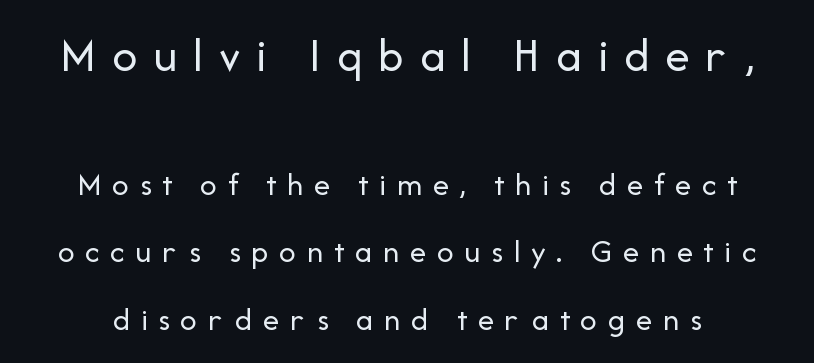
{"serif": "no", "italic": "no", "bold": "no", "weight": "regular", "width": "normal", "stroke_contrast": "low", "x_height": "medium", "monospaced": "no", "underline": "no", "line_spacing": "loose", "line_spacing_ratio": 2.05, "letter_spacing": "wide", "letter_spacing_em": 0.32, "larger_block": "first", "size_ratio": 1.48, "glyph_px": 49}
